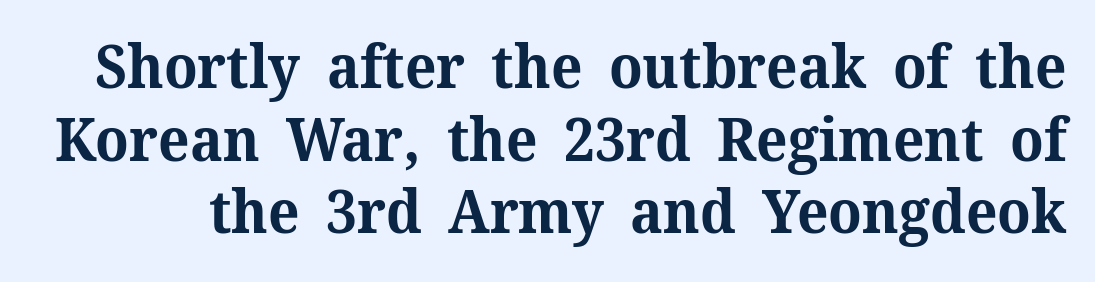
{"serif": "yes", "italic": "no", "bold": "yes", "weight": "bold", "width": "normal", "stroke_contrast": "medium", "x_height": "medium", "monospaced": "no", "underline": "no", "line_spacing_ratio": 1.23, "letter_spacing": "normal", "letter_spacing_em": 0.0, "glyph_px": 59}
